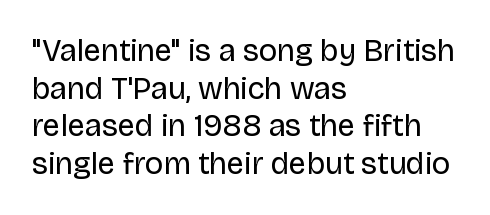
Character widths vary here, with narrow letters taking less room than wide ones. Ascenders rise straight up at ninety degrees. All the whitespace from short lines collects on the right. Check under the words: just untouched page. Unbolded letterforms with no extra heft.
